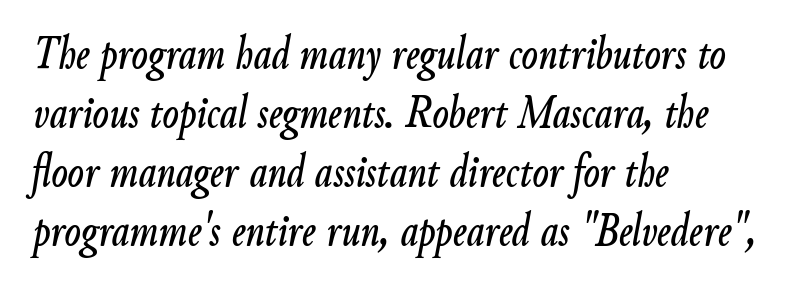
The image shows 48 px condensed type, italic (leaning right); set left-aligned, line spacing 1.23x, normal letter spacing, not underlined; low stroke contrast and a small x-height.
